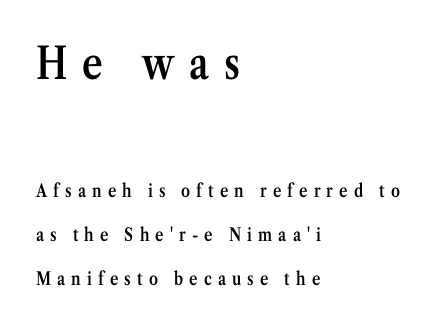
The image shows 44 px semibold, condensed serif type, upright; set left-aligned, loose line spacing (2.45x), unusually wide letter spacing (+0.34 em), not underlined; the first (top) block is 2.44x larger; medium stroke contrast and a medium x-height.
